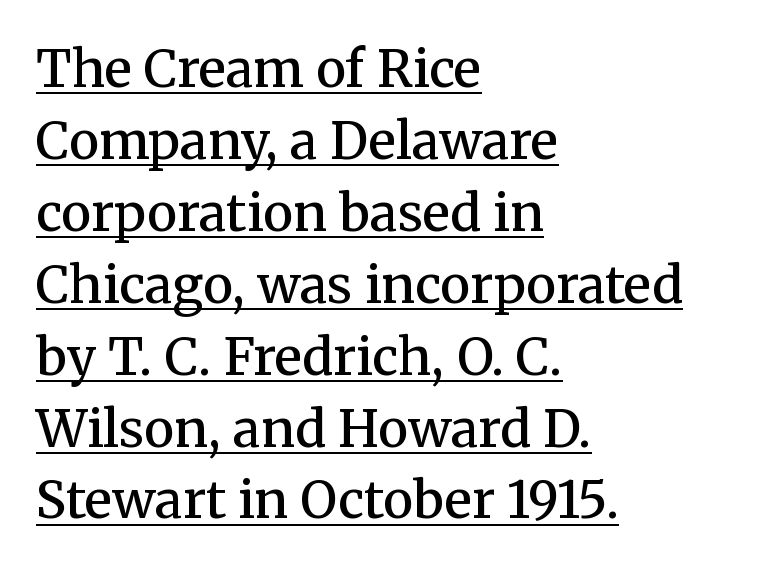
The lettering is marked with a stroke running underneath it. You can tell it's not italic because the verticals are truly vertical. Visually the block forms a straight wall on the left and a jagged coastline on the right. The letters are semibold — heavier than regular but short of a full bold. The tracking reads as untouched default to a designer's eye.
